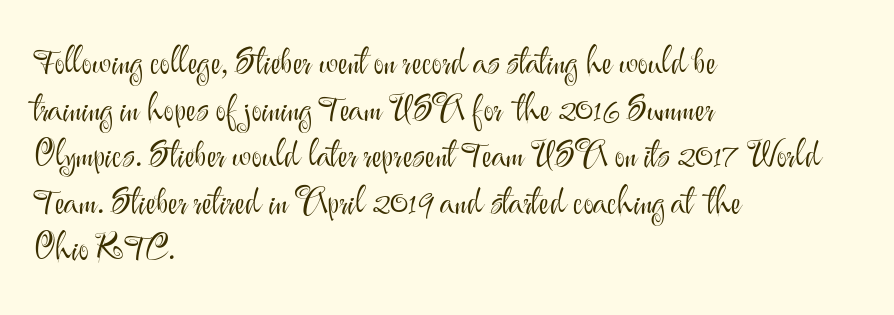
Regular leading. The designer went with a sans here, leaving each stem footless. Glance below the letters and you will spot only blank space. No letter is thick-stroked: the sample isn't bold.
